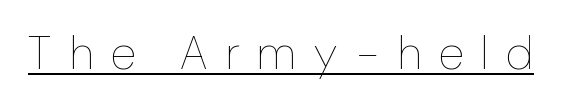
Q: Is the text bold? A: No.
Q: Is the text italic (slanted)? A: No, it is upright.
Q: Is the text underlined? A: Yes.
Q: Is the spacing between letters normal or unusually wide? A: Unusually wide.
Q: Width (condensed, normal, or wide)? A: Condensed.
Q: Stroke contrast? A: Low.
Q: x-height? A: Medium.
Q: Monospaced? A: No.
